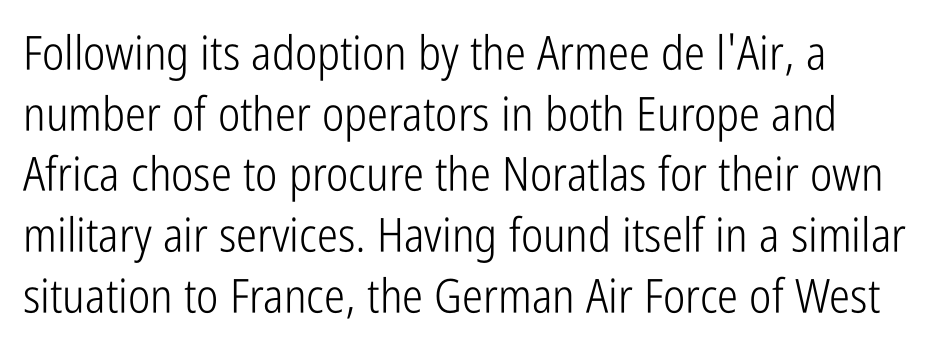
This is roman type, the default non-slanted kind. Observe the ordinary spacing: letters are neighbours, not strangers. The rendering uses natural spacing where letterforms have individual widths. Vertical spacing — default.
